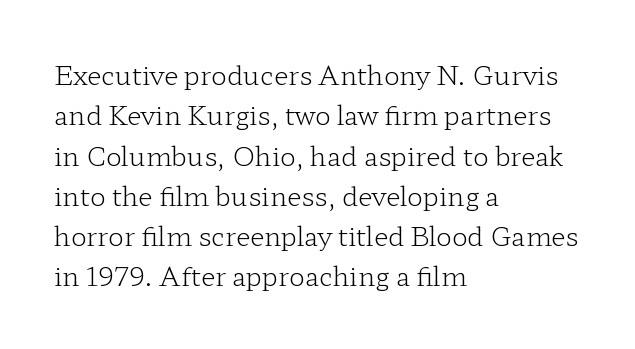
Q: Is the text bold? A: No.
Q: Is the text italic (slanted)? A: No, it is upright.
Q: Is the text underlined? A: No.
Q: How is the paragraph aligned? A: Left-aligned.
Q: Is the spacing between letters normal or unusually wide? A: Normal.
Q: Is the spacing between lines tight, normal or loose? A: Normal.
